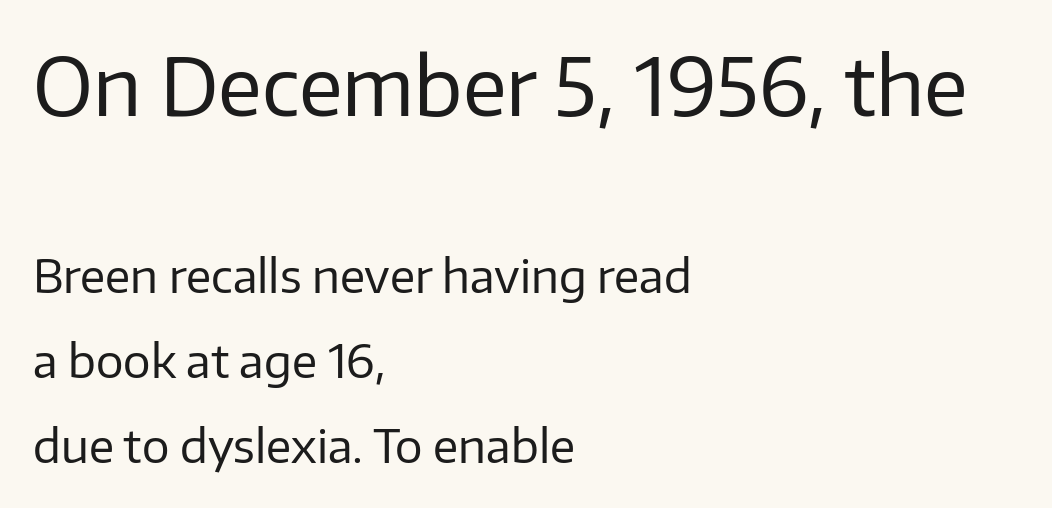
Layout note: lines flush left. The letters advance in unequal steps, a hallmark of proportional type. Upright lettering throughout. Is the lower block the larger one? No — the upper block carries the bigger type.
